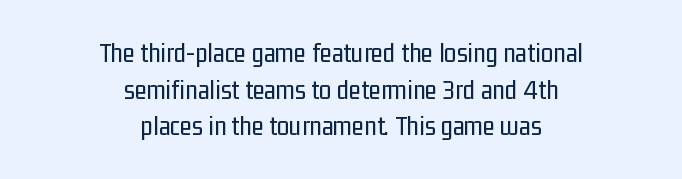
Here the designer chose a conventional face with non-uniform glyph widths. Each word holds together tightly as a unit, with standard inter-letter gaps. Serifs: no, the terminals of the letterforms are clean. Every row of glyphs is offset so its center matches the block's center. The line-height multiplier appears to be the usual default.
